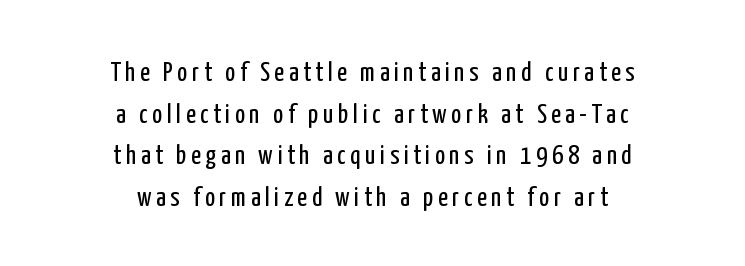
Q: Is the text bold? A: No.
Q: Is the text italic (slanted)? A: No, it is upright.
Q: Is the text underlined? A: No.
Q: How is the paragraph aligned? A: Centered.
Q: Is the spacing between lines tight, normal or loose? A: Normal.
